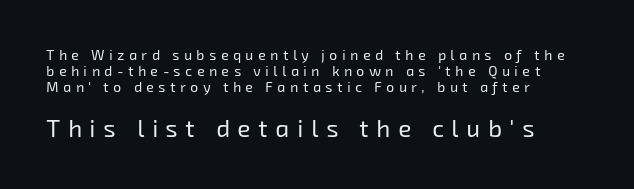
{"bold": "no", "underline": "no", "align": "left", "line_spacing": "tight", "line_spacing_ratio": 1.15, "letter_spacing": "wide", "letter_spacing_em": 0.33, "larger_block": "second", "size_ratio": 1.71, "glyph_px": 24}
